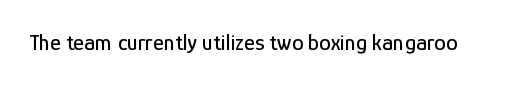
Q: Is the text italic (slanted)? A: No, it is upright.
Q: Is the text underlined? A: No.
Q: Is the spacing between letters normal or unusually wide? A: Normal.
